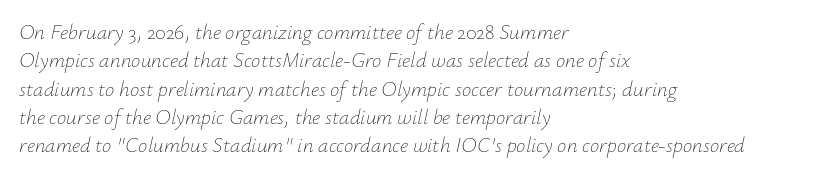
The image shows 21 px text type, italic (leaning right); set left-aligned, normal line spacing (1.35x), normal letter spacing, not underlined.
